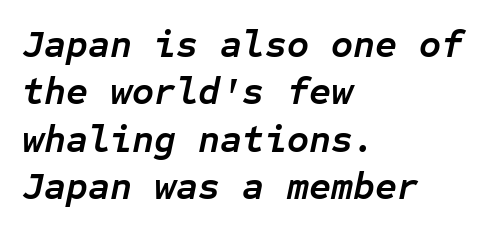
Underlining? Definitely not there. The axis of the letterforms is tilted away from vertical. These lines sit exactly where default settings would place them. The face used here is rendered with its standard letterfit. A typesetter would call this monospace, since all characters share one set width. The characters look thick and weighty, a clear bold.
